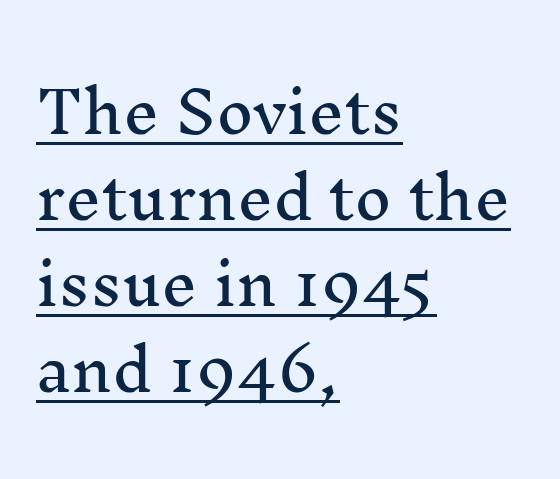
Style check: upright. Has an underline been added? It has. Nothing unusual about the tracking: characters are spaced as the font intends. Is the block centered? No — it sits flush against the left margin. How would I describe the line gaps? Plain and ordinary.
